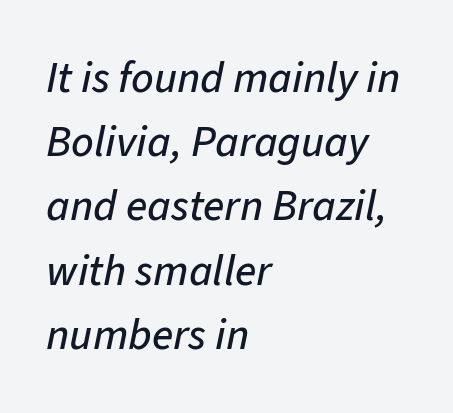
{"italic": "yes", "lean": "right", "slant_degrees": 11, "width": "normal", "stroke_contrast": "low", "x_height": "medium", "monospaced": "no", "underline": "no", "align": "left", "line_spacing": "normal", "line_spacing_ratio": 1.46, "letter_spacing": "normal", "letter_spacing_em": 0.0, "glyph_px": 44}
